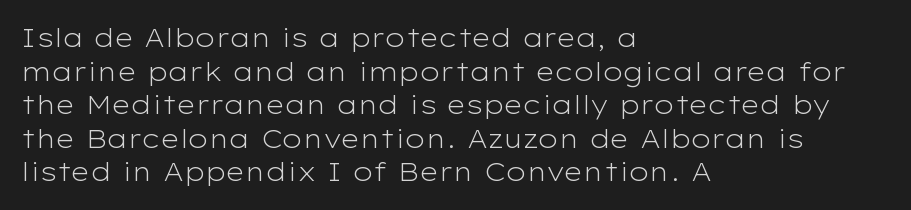
Interline gaps are of average width in this sample. In terms of posture, this sample is upright. Teacher's note: observe the even left margin — that is flush-left alignment. The cut favours lightness, reaching ordinary text weight at its darkest.
